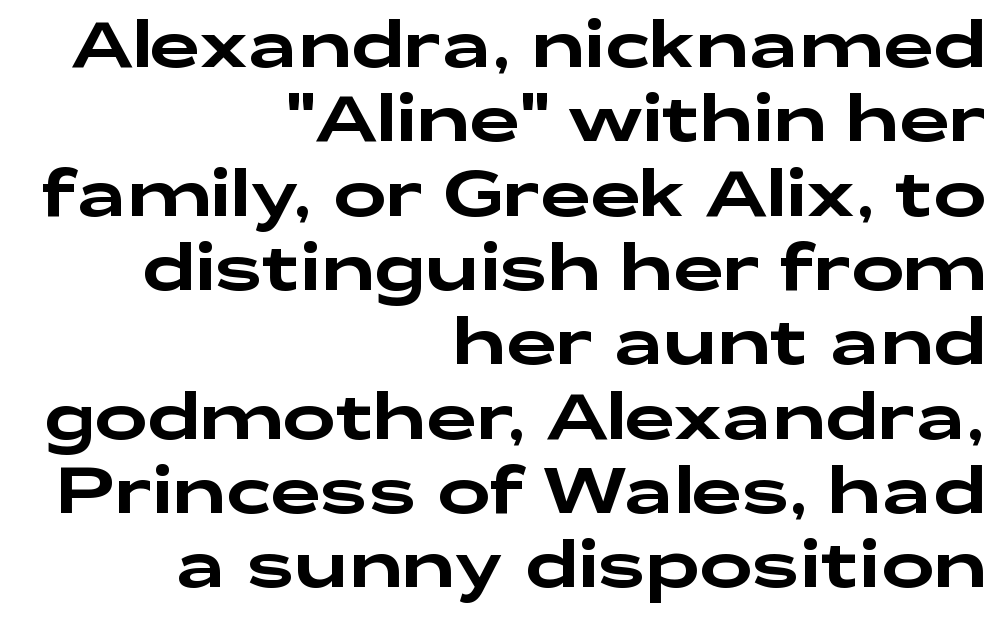
Q: Is the text italic (slanted)? A: No, it is upright.
Q: Is the typeface a serif or a sans-serif typeface? A: Sans-serif.
Q: Is the text underlined? A: No.
Q: How is the paragraph aligned? A: Right-aligned.
Q: Is the spacing between letters normal or unusually wide? A: Normal.
Q: Width (condensed, normal, or wide)? A: Wide.
Q: Stroke contrast? A: Low.
Q: x-height? A: Medium.
Q: Monospaced? A: No.
